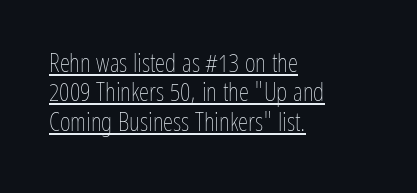
Stroke thickness stays within the range of a standard reading face or lighter. You can tell it's not italic because the verticals are truly vertical. Tracking here is standard; glyphs follow each other at the usual distance. The block of text is dense from top to bottom, with scant space between rows. Left-aligned paragraph, ragged on the right.
